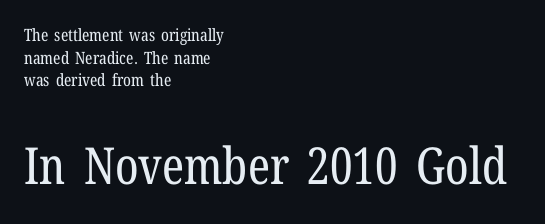
Stroke mass is kept to a normal reading level or below. Nobody drew a line under any word here. This is roman type, the default non-slanted kind. Spacing verdict: proportional, widths tailored to each character. Successive baselines arrive at the customary interval.
